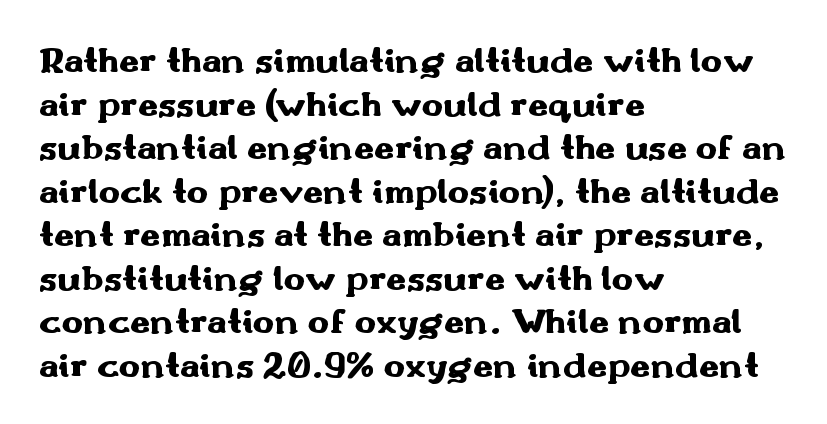
Rule under the text: the space is simply empty. You could call the tracking neutral — neither tight nor loose. Heft: maximum for text — a bold. Rendered with straight, roman letterforms. These lines are rendered in a variable-pitch font. The typesetter chose a ragged-right arrangement here.
